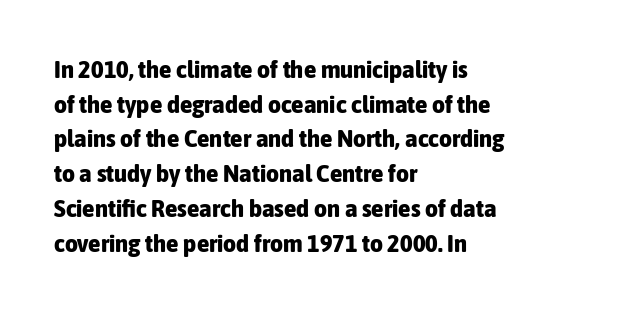
Q: Is the text bold? A: Yes.
Q: Is the text italic (slanted)? A: No, it is upright.
Q: Is the text underlined? A: No.
Q: How is the paragraph aligned? A: Left-aligned.
Q: Is the spacing between letters normal or unusually wide? A: Normal.
Q: Is the spacing between lines tight, normal or loose? A: Normal.
